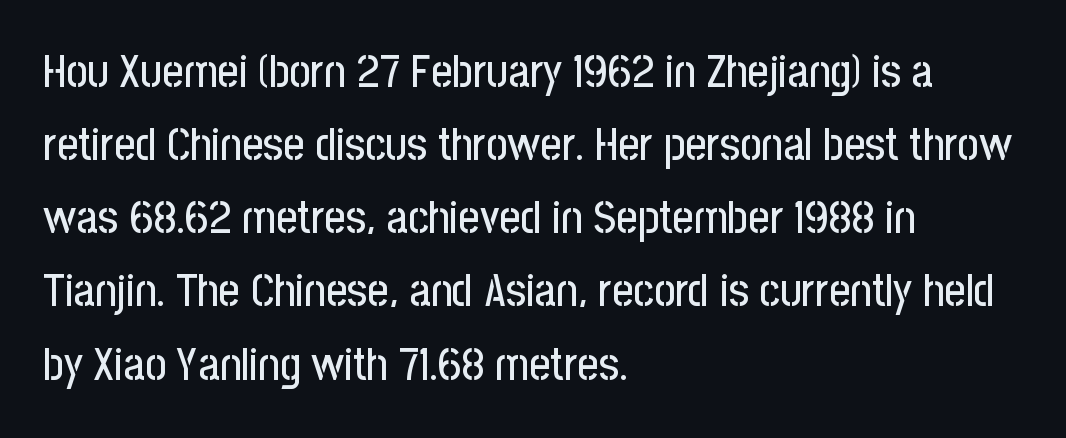
{"serif": "no", "italic": "no", "width": "condensed", "stroke_contrast": "low", "x_height": "medium", "monospaced": "no", "underline": "no", "align": "left", "line_spacing": "normal", "line_spacing_ratio": 1.59, "letter_spacing": "normal", "letter_spacing_em": 0.0, "glyph_px": 46}
